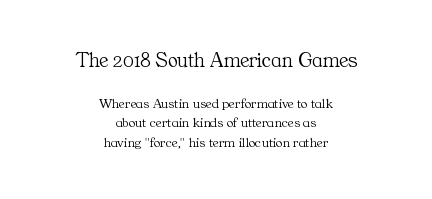
{"italic": "no", "bold": "no", "underline": "no", "align": "center", "line_spacing": "normal", "line_spacing_ratio": 1.42, "letter_spacing": "normal", "letter_spacing_em": 0.0, "larger_block": "first", "size_ratio": 1.5, "glyph_px": 21}
